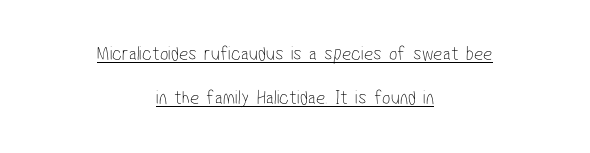
{"bold": "no", "underline": "yes", "align": "center", "line_spacing": "loose", "line_spacing_ratio": 2.21, "letter_spacing": "normal", "letter_spacing_em": 0.0, "glyph_px": 20}
